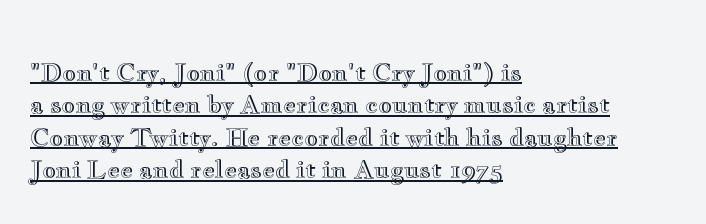
The lines sit at an ordinary, default distance from one another. This rendering leaves character spacing at its baseline value. Underlined type. Tall strokes in this sample are plumb rather than angled.
